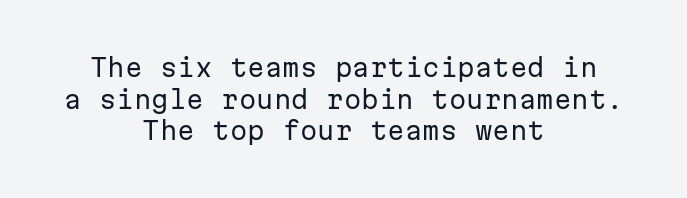
The image shows 25 px text type, upright; set centered, normal line spacing (1.27x), normal letter spacing, not underlined.
